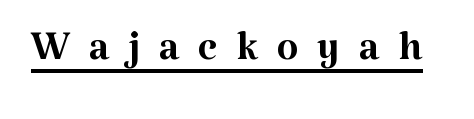
{"serif": "yes", "italic": "no", "bold": "no", "weight": "regular", "width": "normal", "stroke_contrast": "medium", "x_height": "medium", "monospaced": "no", "underline": "yes", "letter_spacing": "wide", "letter_spacing_em": 0.34, "glyph_px": 56}
